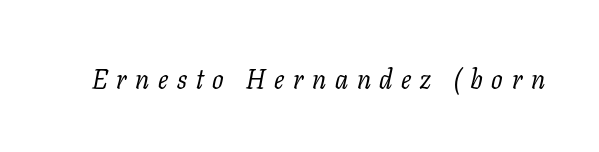
{"italic": "yes", "lean": "right", "slant_degrees": 11, "bold": "no", "underline": "no", "letter_spacing": "wide", "letter_spacing_em": 0.32, "glyph_px": 27}
